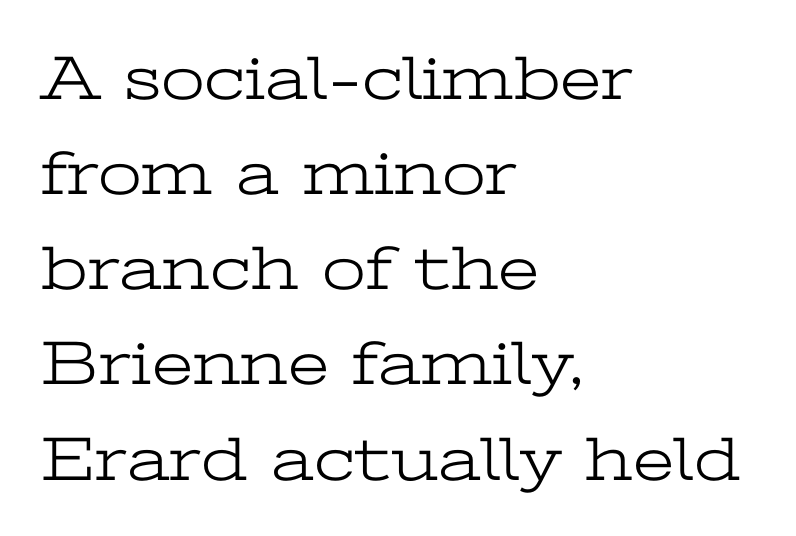
{"serif": "yes", "italic": "no", "bold": "no", "weight": "light", "width": "wide", "stroke_contrast": "low", "x_height": "medium", "monospaced": "no", "underline": "no", "align": "left", "line_spacing": "normal", "line_spacing_ratio": 1.51, "letter_spacing": "normal", "letter_spacing_em": 0.0, "glyph_px": 63}
